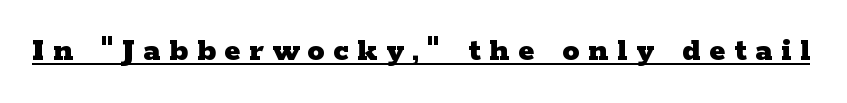
The image shows 34 px heavy, wide serif type, upright; set unusually wide letter spacing (+0.26 em), underlined; low stroke contrast and a medium x-height.
